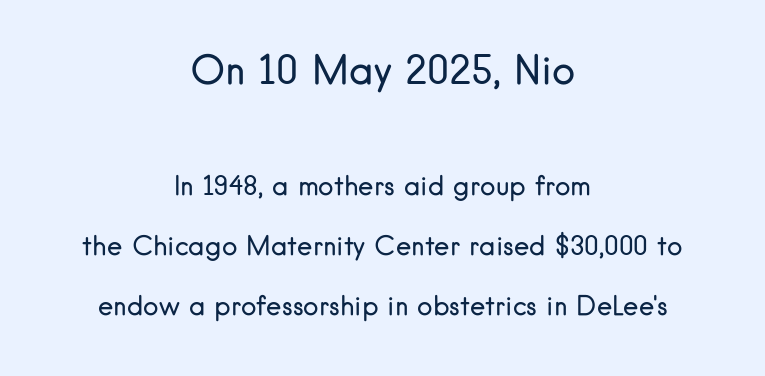
The image shows 39 px regular-weight sans-serif type, upright; set centered, loose line spacing (2.31x), normal letter spacing, not underlined; the first (top) block is 1.5x larger; low stroke contrast and a small x-height.
